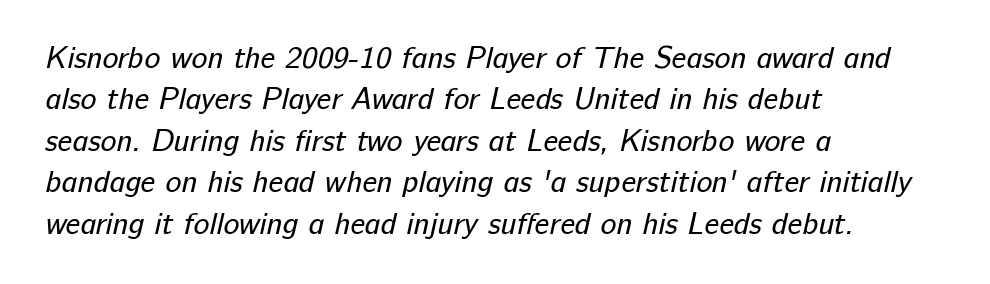
Q: Is the text bold? A: No.
Q: Is the typeface a serif or a sans-serif typeface? A: Sans-serif.
Q: Is the text underlined? A: No.
Q: How is the paragraph aligned? A: Left-aligned.
Q: Is the spacing between letters normal or unusually wide? A: Normal.
Q: Is the spacing between lines tight, normal or loose? A: Normal.
Q: Width (condensed, normal, or wide)? A: Normal.
Q: Stroke contrast? A: Low.
Q: x-height? A: Medium.
Q: Monospaced? A: No.
